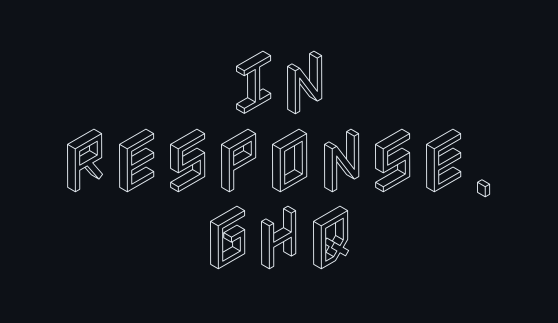
The image shows 70 px condensed type, upright; set centered, tight line spacing (1.11x), normal letter spacing, not underlined; a large x-height.
